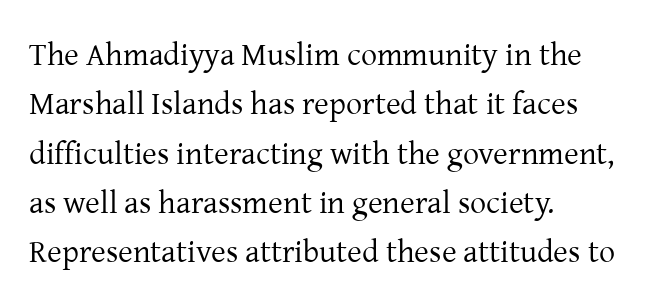
{"serif": "yes", "italic": "no", "bold": "no", "weight": "regular", "width": "normal", "stroke_contrast": "low", "x_height": "medium", "monospaced": "no", "underline": "no", "align": "left", "line_spacing": "normal", "line_spacing_ratio": 1.54, "letter_spacing": "normal", "letter_spacing_em": 0.0, "glyph_px": 32}
